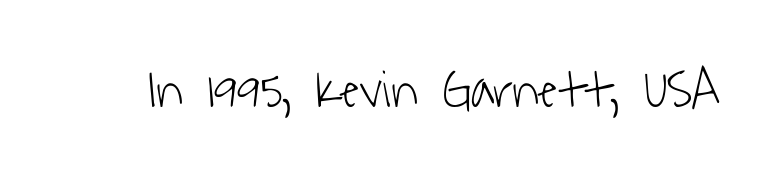
Q: Is the text bold? A: No.
Q: Is the typeface a serif or a sans-serif typeface? A: Sans-serif.
Q: Is the text underlined? A: No.
Q: Is the spacing between letters normal or unusually wide? A: Normal.
Q: Width (condensed, normal, or wide)? A: Condensed.
Q: Stroke contrast? A: Low.
Q: x-height? A: Medium.
Q: Monospaced? A: No.
